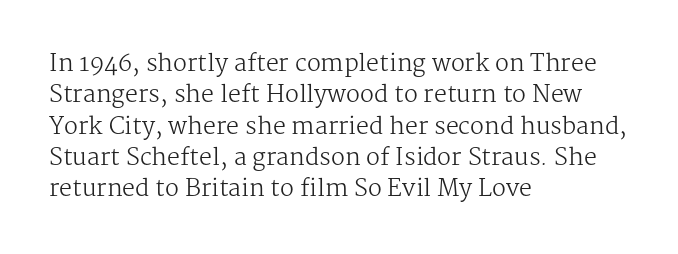
Q: Is the text bold? A: No.
Q: Is the text italic (slanted)? A: No, it is upright.
Q: Is the text underlined? A: No.
Q: How is the paragraph aligned? A: Left-aligned.
Q: Is the spacing between letters normal or unusually wide? A: Normal.
Q: Is the spacing between lines tight, normal or loose? A: Normal.
